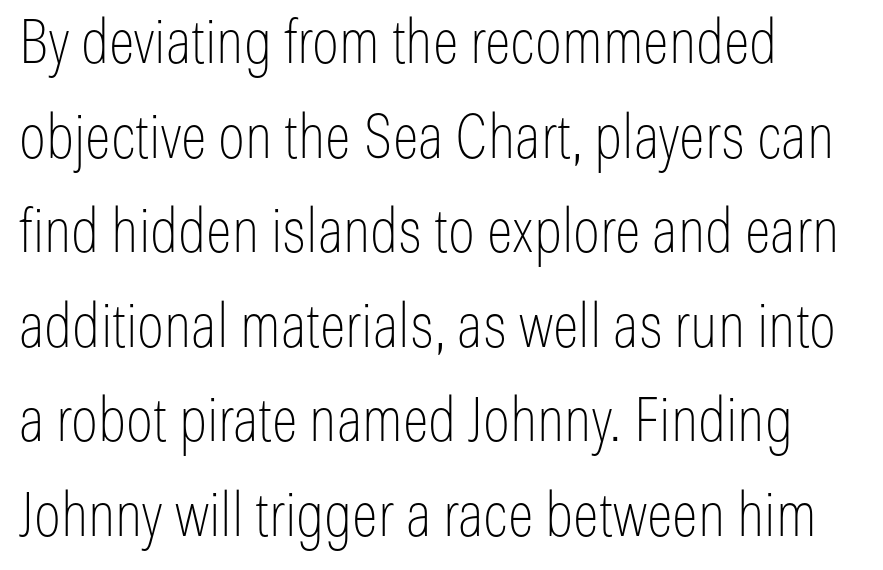
Q: Is the text bold? A: No.
Q: Is the text italic (slanted)? A: No, it is upright.
Q: Is the typeface a serif or a sans-serif typeface? A: Sans-serif.
Q: Is the text underlined? A: No.
Q: How is the paragraph aligned? A: Left-aligned.
Q: Is the spacing between letters normal or unusually wide? A: Normal.
Q: Is the spacing between lines tight, normal or loose? A: Normal.
Q: Width (condensed, normal, or wide)? A: Condensed.
Q: Stroke contrast? A: Low.
Q: x-height? A: Medium.
Q: Monospaced? A: No.
